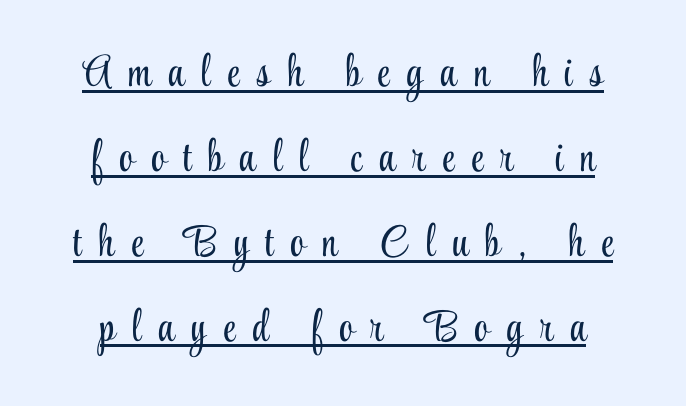
Q: Is the text bold? A: No.
Q: Is the text italic (slanted)? A: Yes.
Q: Is the typeface a serif or a sans-serif typeface? A: Serif.
Q: Is the text underlined? A: Yes.
Q: How is the paragraph aligned? A: Centered.
Q: Is the spacing between letters normal or unusually wide? A: Unusually wide.
Q: Is the spacing between lines tight, normal or loose? A: Loose.
Q: Width (condensed, normal, or wide)? A: Condensed.
Q: Stroke contrast? A: Low.
Q: x-height? A: Small.
Q: Monospaced? A: No.
